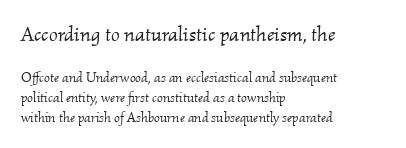
{"italic": "yes", "lean": "right", "slant_degrees": 2, "bold": "no", "underline": "no", "align": "left", "line_spacing": "normal", "line_spacing_ratio": 1.44, "letter_spacing": "normal", "letter_spacing_em": 0.0, "larger_block": "first", "size_ratio": 1.5, "glyph_px": 21}
